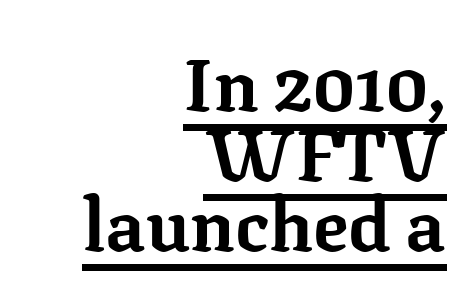
Q: Is the text bold? A: Yes.
Q: Is the text italic (slanted)? A: No, it is upright.
Q: Is the typeface a serif or a sans-serif typeface? A: Serif.
Q: Is the text underlined? A: Yes.
Q: How is the paragraph aligned? A: Right-aligned.
Q: Is the spacing between letters normal or unusually wide? A: Normal.
Q: Is the spacing between lines tight, normal or loose? A: Tight.
Q: Width (condensed, normal, or wide)? A: Normal.
Q: Stroke contrast? A: Low.
Q: x-height? A: Medium.
Q: Monospaced? A: No.
